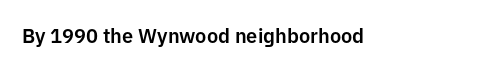
{"italic": "no", "underline": "no", "letter_spacing": "normal", "letter_spacing_em": 0.0, "glyph_px": 20}
